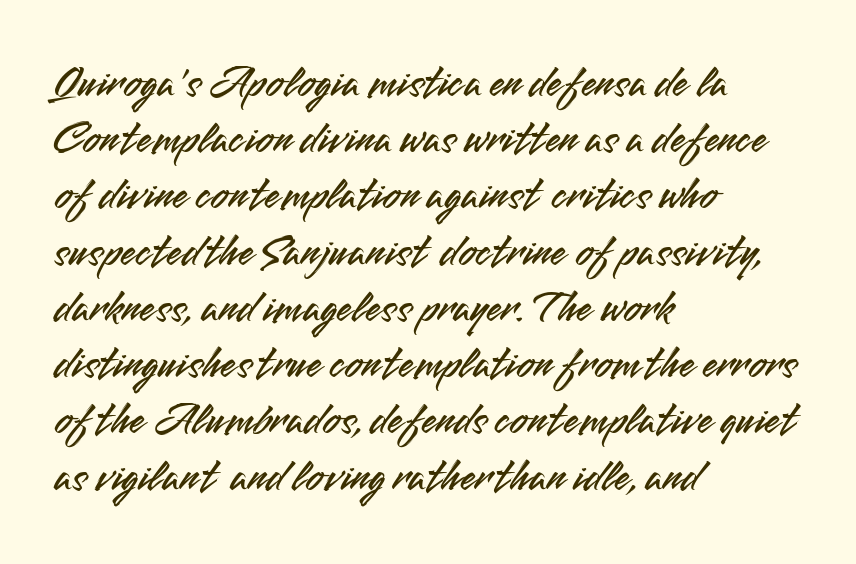
The image shows 45 px sans-serif type; set left-aligned, normal line spacing (1.25x), normal letter spacing, not underlined; medium stroke contrast and a small x-height.
